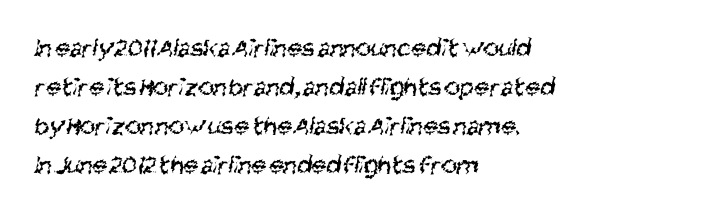
Q: Is the text bold? A: No.
Q: Is the text underlined? A: No.
Q: How is the paragraph aligned? A: Left-aligned.
Q: Is the spacing between letters normal or unusually wide? A: Normal.
Q: Is the spacing between lines tight, normal or loose? A: Normal.
